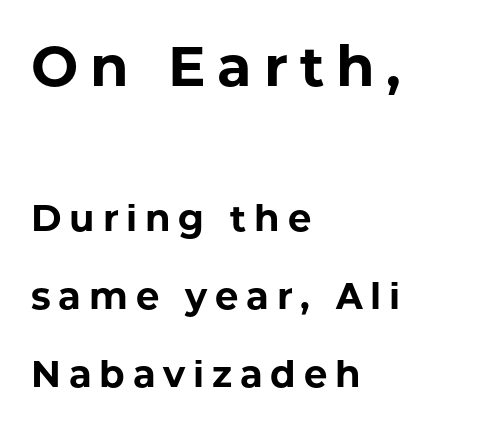
The image shows 56 px bold sans-serif type, upright; set left-aligned, loose line spacing (2.12x), unusually wide letter spacing (+0.21 em), not underlined; the first (top) block is 1.51x larger; low stroke contrast and a medium x-height.
